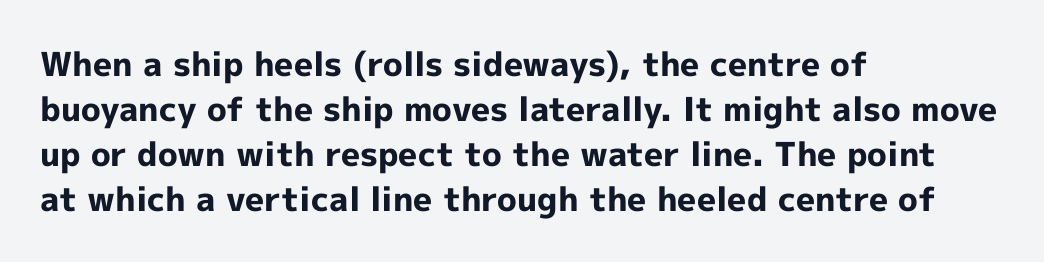
{"serif": "no", "italic": "no", "bold": "yes", "weight": "bold", "width": "normal", "x_height": "medium", "monospaced": "no", "underline": "no", "align": "left", "line_spacing": "normal", "line_spacing_ratio": 1.36, "letter_spacing": "normal", "letter_spacing_em": 0.0, "glyph_px": 33}
